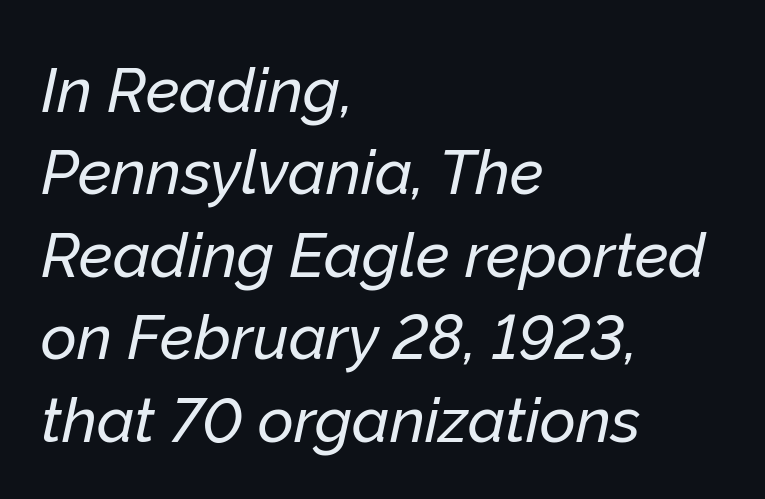
Would a proofreader flag this as italicized? Yes. Beneath every word, the page is bare. All the whitespace from short lines collects on the right. Nothing unusual about the tracking: characters are spaced as the font intends. The line-height multiplier appears to be the usual default. The rendering uses natural spacing where letterforms have individual widths.
